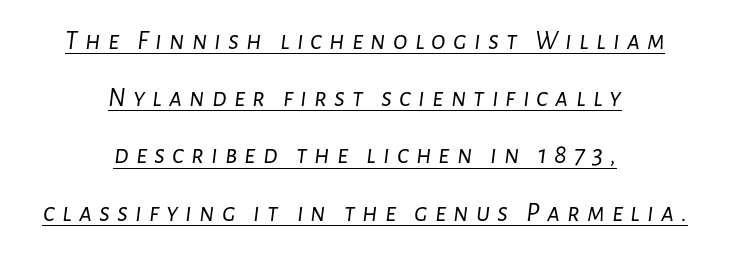
{"italic": "yes", "lean": "right", "slant_degrees": 7, "bold": "no", "underline": "yes", "align": "center", "line_spacing": "loose", "line_spacing_ratio": 2.12, "letter_spacing": "wide", "letter_spacing_em": 0.26, "glyph_px": 27}
